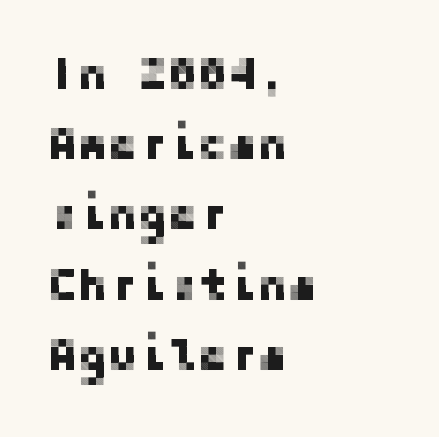
Q: Is the text italic (slanted)? A: No, it is upright.
Q: Is the typeface a serif or a sans-serif typeface? A: Sans-serif.
Q: Is the text underlined? A: No.
Q: How is the paragraph aligned? A: Left-aligned.
Q: Is the spacing between letters normal or unusually wide? A: Normal.
Q: Is the spacing between lines tight, normal or loose? A: Normal.
Q: Width (condensed, normal, or wide)? A: Normal.
Q: Stroke contrast? A: Low.
Q: x-height? A: Medium.
